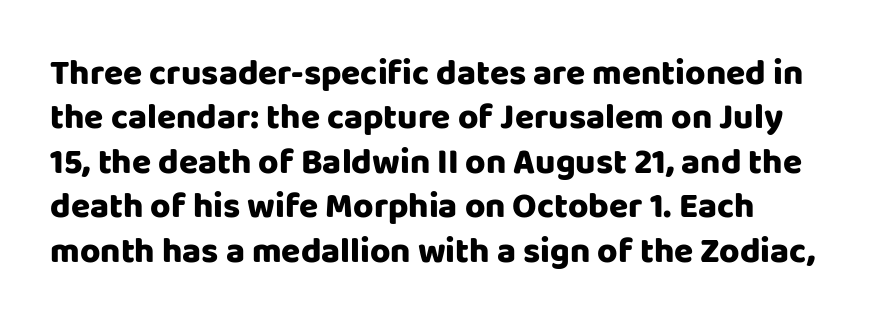
The image shows 35 px sans-serif type, upright; set normal line spacing (1.27x), normal letter spacing, not underlined; low stroke contrast and a large x-height.
